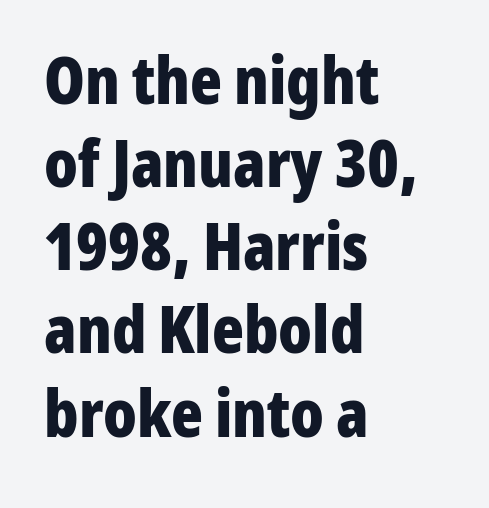
The block of text has a typical density, with ordinary space between rows. In terms of letterspacing, this is plain default setting. Characters remain perfectly vertical along every line. Horizontally, the lines are justified to the leading edge only.
